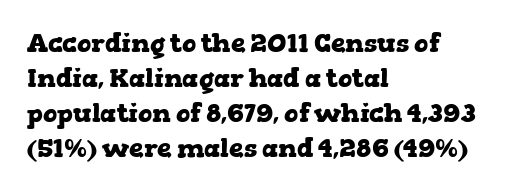
Q: Is the text bold? A: Yes.
Q: Is the text italic (slanted)? A: No, it is upright.
Q: Is the text underlined? A: No.
Q: How is the paragraph aligned? A: Left-aligned.
Q: Is the spacing between letters normal or unusually wide? A: Normal.
Q: Is the spacing between lines tight, normal or loose? A: Normal.
